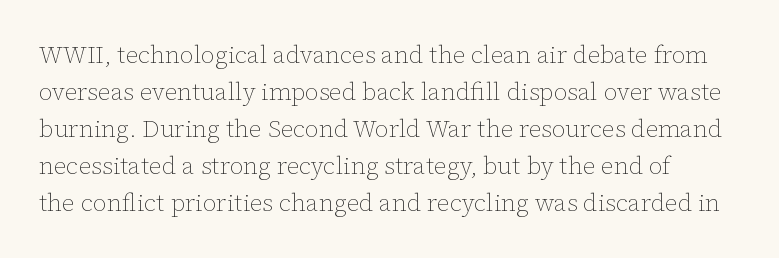
Q: Is the text bold? A: No.
Q: Is the text italic (slanted)? A: No, it is upright.
Q: Is the text underlined? A: No.
Q: Is the spacing between letters normal or unusually wide? A: Normal.
Q: Is the spacing between lines tight, normal or loose? A: Normal.
